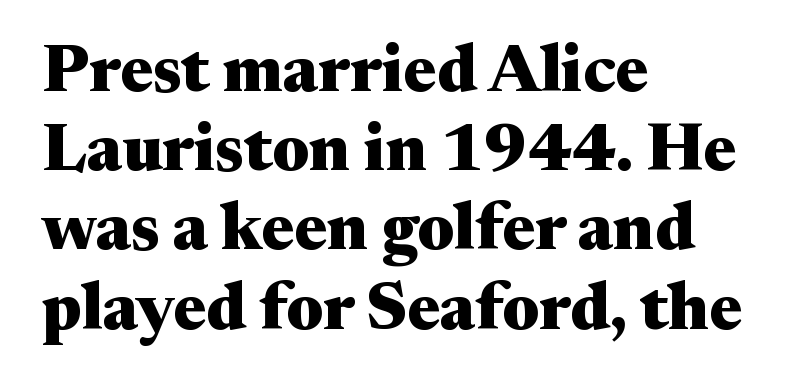
Q: Is the text bold? A: Yes.
Q: Is the text italic (slanted)? A: No, it is upright.
Q: Is the typeface a serif or a sans-serif typeface? A: Serif.
Q: Is the text underlined? A: No.
Q: How is the paragraph aligned? A: Left-aligned.
Q: Is the spacing between letters normal or unusually wide? A: Normal.
Q: Width (condensed, normal, or wide)? A: Wide.
Q: Stroke contrast? A: Medium.
Q: x-height? A: Medium.
Q: Monospaced? A: No.
